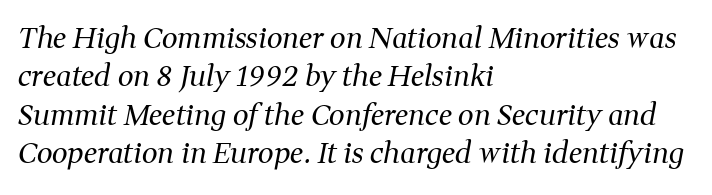
The image shows 28 px regular-weight serif type, italic (leaning right); set left-aligned, normal line spacing (1.37x), normal letter spacing, not underlined; medium stroke contrast and a medium x-height.
